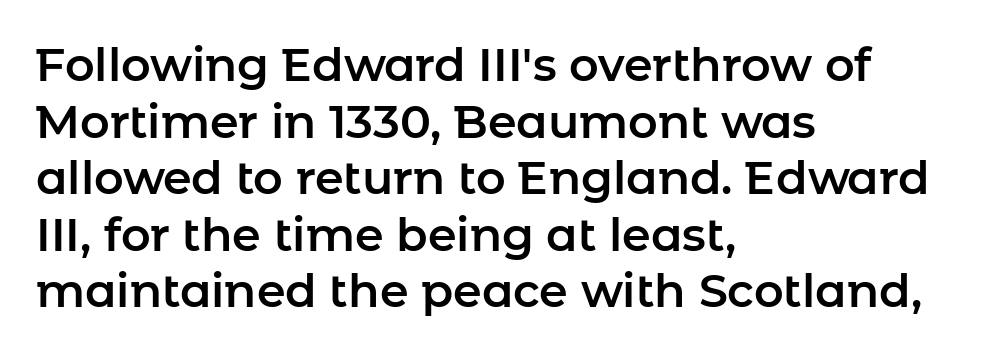
The image shows 46 px sans-serif type, upright; set left-aligned, line spacing 1.23x, normal letter spacing, not underlined; low stroke contrast and a medium x-height.
